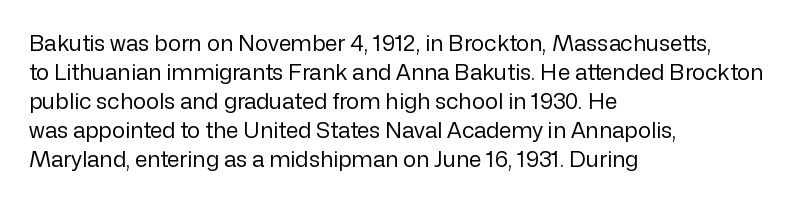
Q: Is the text bold? A: No.
Q: Is the text italic (slanted)? A: No, it is upright.
Q: Is the text underlined? A: No.
Q: How is the paragraph aligned? A: Left-aligned.
Q: Is the spacing between letters normal or unusually wide? A: Normal.
Q: Is the spacing between lines tight, normal or loose? A: Normal.
